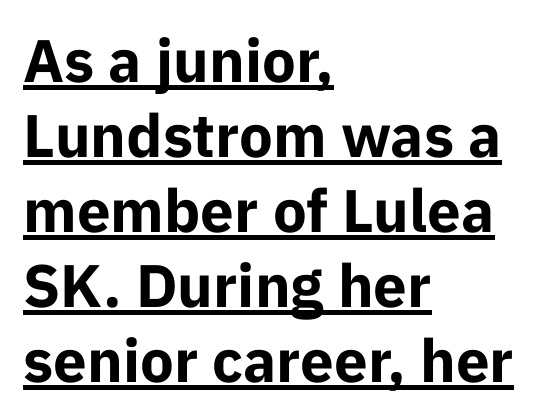
Is there an underline? Yes — a line sits under the letters. Observe the absence of serifs on each vertical stroke in this sample. Does the weight exceed regular? Yes, all the way to bold. Look at the tracking — it's just the regular setting, nothing added.
